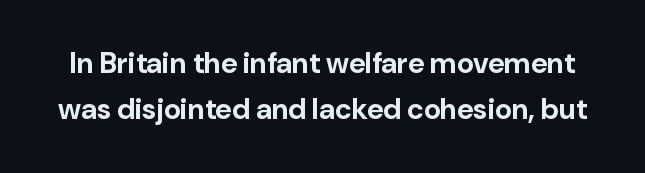
Q: Is the text bold? A: Yes.
Q: Is the text italic (slanted)? A: No, it is upright.
Q: Is the typeface a serif or a sans-serif typeface? A: Sans-serif.
Q: Is the text underlined? A: No.
Q: Is the spacing between letters normal or unusually wide? A: Normal.
Q: Is the spacing between lines tight, normal or loose? A: Normal.
Q: Width (condensed, normal, or wide)? A: Normal.
Q: Stroke contrast? A: Low.
Q: x-height? A: Medium.
Q: Monospaced? A: No.
